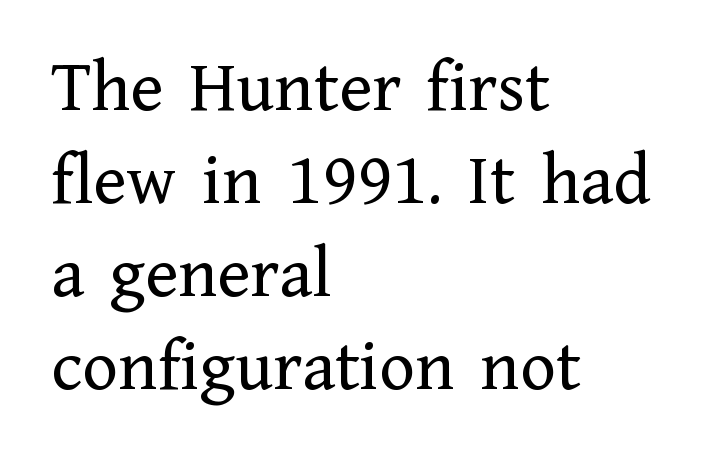
Descenders are the only things crossing below the line. The face used here is seriffed, in the tradition of book romans. A typesetter would call this proportional, since set widths differ per character. Weight: in the light-to-regular range. Does the copy run flush right? No — it runs flush left.
